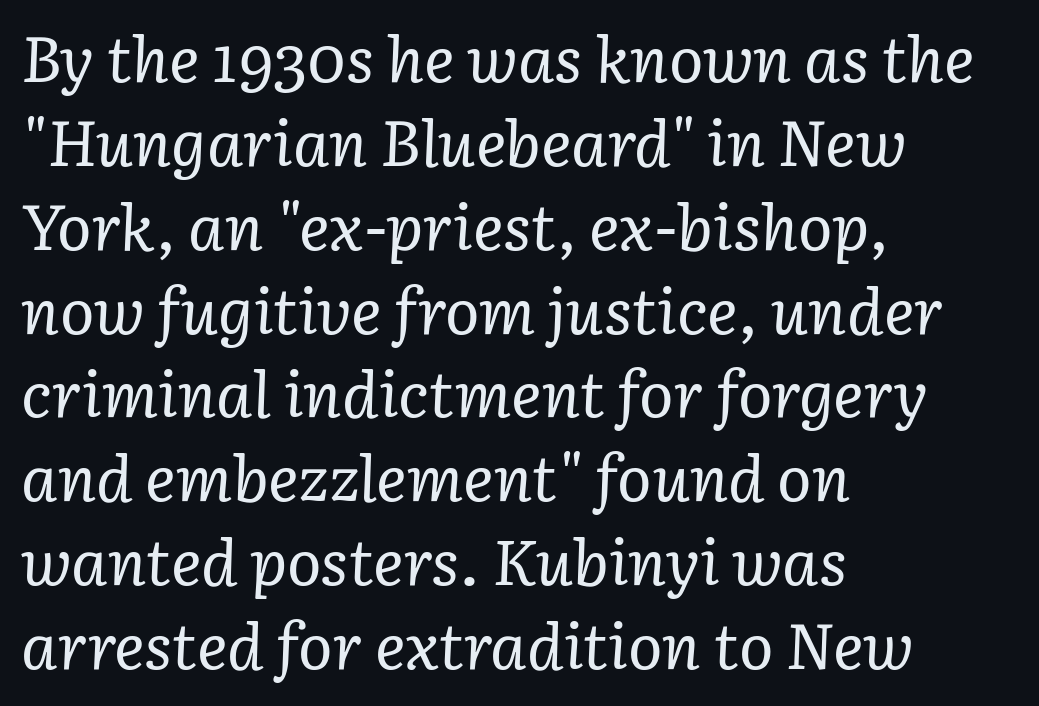
The designer left line spacing at the default. Left-aligned paragraph, ragged on the right. The text was rendered using a seriffed face with decorative stroke endings. Look at the tracking — it's just the regular setting, nothing added.
